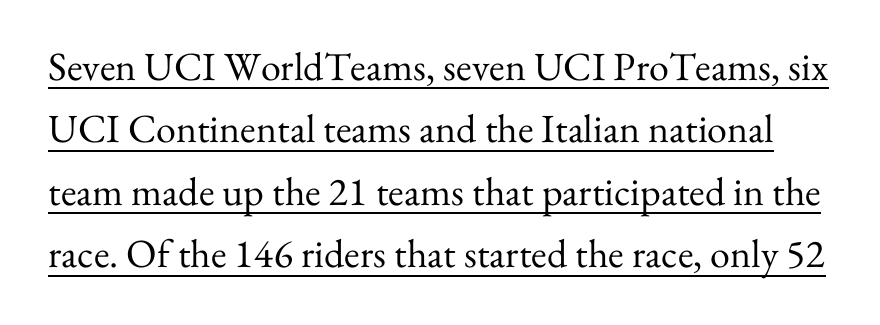
Nothing heavy about these letters — not bold at all. Nope, not italic — everything's standing straight. The passage shown is typeset with a serif family. Tracking here is standard; glyphs follow each other at the usual distance. Beneath each row of characters lies a ruled line. Do the characters align in a grid? No, the font is proportional.
